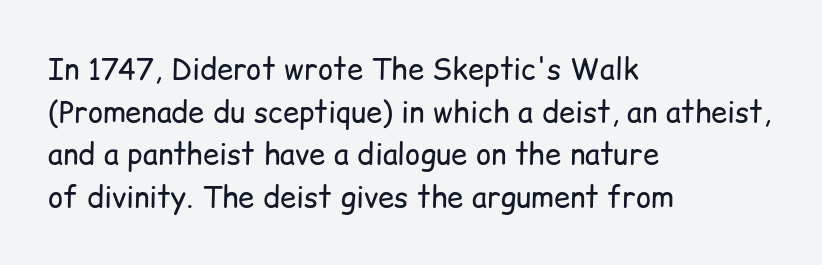
The specimen omits any rule beneath the text block's lines. This is sans-serif lettering, the kind often seen on screens and signage. Horizontally, the lines are justified to the leading edge only. Evenly set lines give the paragraph a standard silhouette. The specimen reads as upright at a glance. Stroke mass is kept to a normal reading level or below.
